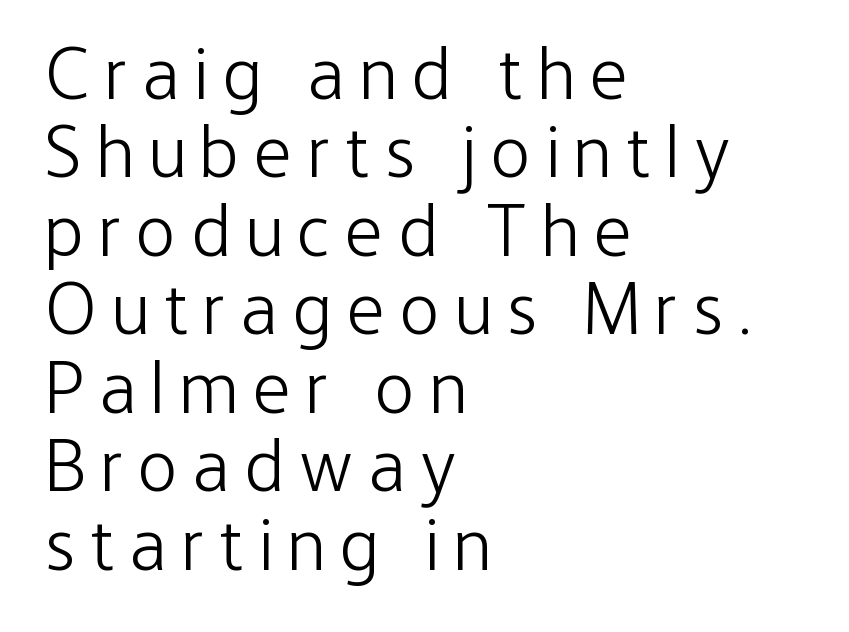
Q: Is the text bold? A: No.
Q: Is the text italic (slanted)? A: No, it is upright.
Q: Is the typeface a serif or a sans-serif typeface? A: Sans-serif.
Q: Is the text underlined? A: No.
Q: How is the paragraph aligned? A: Left-aligned.
Q: Is the spacing between letters normal or unusually wide? A: Unusually wide.
Q: Is the spacing between lines tight, normal or loose? A: Tight.
Q: Width (condensed, normal, or wide)? A: Condensed.
Q: Stroke contrast? A: Low.
Q: x-height? A: Medium.
Q: Monospaced? A: No.
